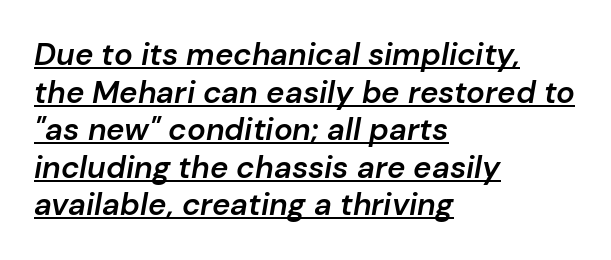
Q: Is the text bold? A: Semi-bold.
Q: Is the text italic (slanted)? A: Yes, it leans right by about 10 degrees.
Q: Is the text underlined? A: Yes.
Q: How is the paragraph aligned? A: Left-aligned.
Q: Is the spacing between letters normal or unusually wide? A: Normal.
Q: Width (condensed, normal, or wide)? A: Normal.
Q: Stroke contrast? A: Low.
Q: x-height? A: Medium.
Q: Monospaced? A: No.
